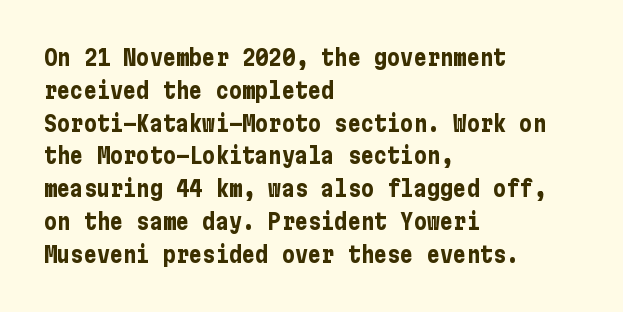
{"italic": "no", "bold": "yes", "underline": "no", "align": "left", "line_spacing": "normal", "line_spacing_ratio": 1.49, "letter_spacing": "normal", "letter_spacing_em": 0.0, "glyph_px": 22}
